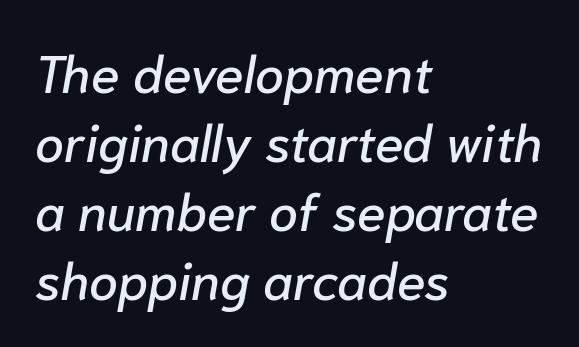
{"italic": "yes", "lean": "right", "slant_degrees": 10, "width": "normal", "stroke_contrast": "low", "x_height": "medium", "monospaced": "no", "underline": "no", "align": "left", "line_spacing": "normal", "line_spacing_ratio": 1.33, "letter_spacing": "normal", "letter_spacing_em": 0.0, "glyph_px": 52}
